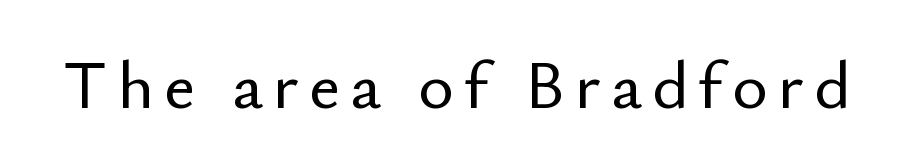
To sum up the face: it is a sans, with no serifs. Is this a fixed-width face? No — the glyphs have proportional, varying widths. This sample uses an upright cut, with every glyph sitting square on the baseline. Quick note: underline off.
